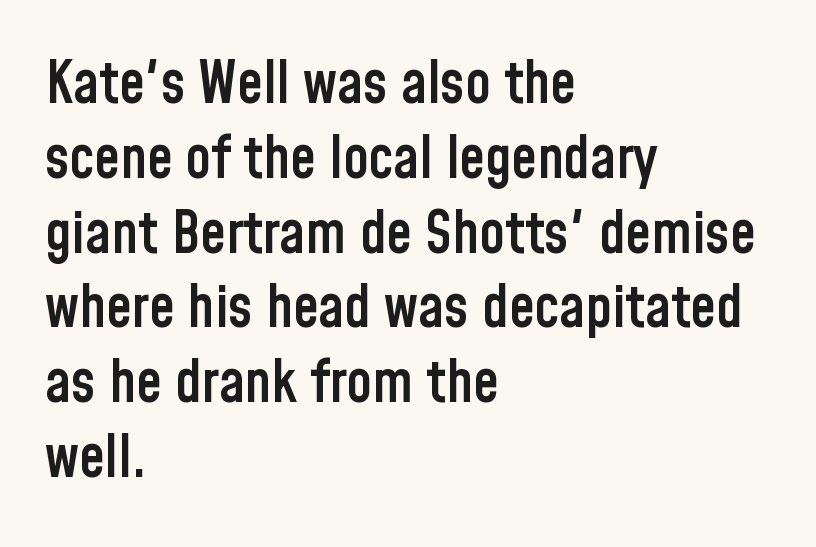
Is the letter spacing exaggerated? No — it looks like the ordinary default. As a designer I'd log this as weight 600, semibold. The paragraph has a hard left edge and a soft right edge. Think of a printed novel: that variable character pitch is what you see here.
